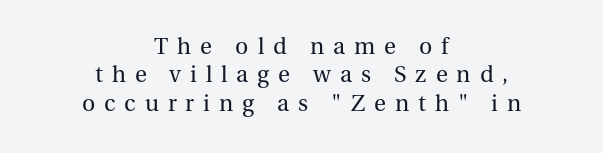
The image shows 23 px text type, upright; set centered, line spacing 1.23x, unusually wide letter spacing (+0.39 em), not underlined.
